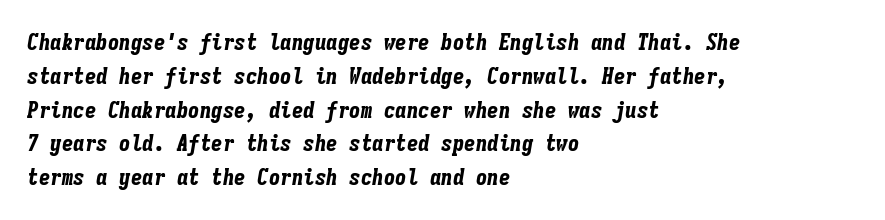
{"italic": "yes", "lean": "right", "slant_degrees": 9, "bold": "yes", "underline": "no", "align": "left", "line_spacing": "normal", "line_spacing_ratio": 1.47, "letter_spacing": "normal", "letter_spacing_em": 0.0, "glyph_px": 23}
